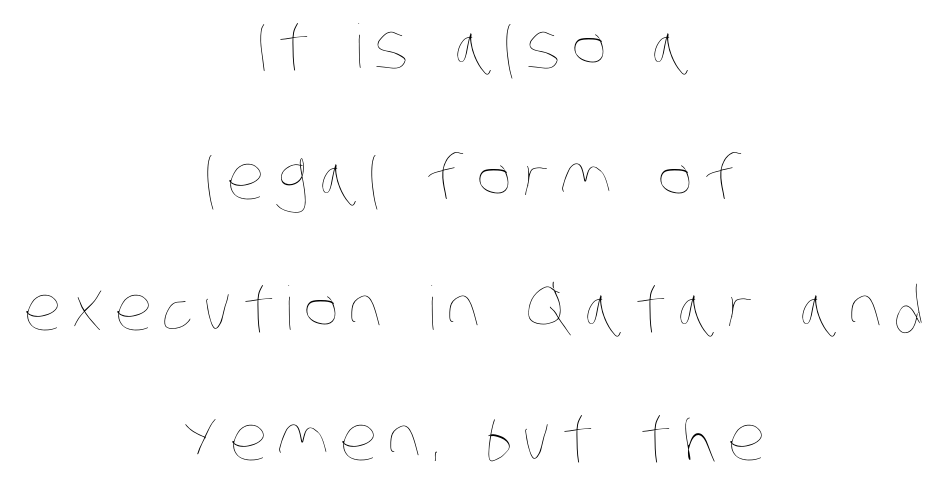
The image shows 60 px thin, condensed type; set centered, loose line spacing (2.18x), not underlined; low stroke contrast and a large x-height.
